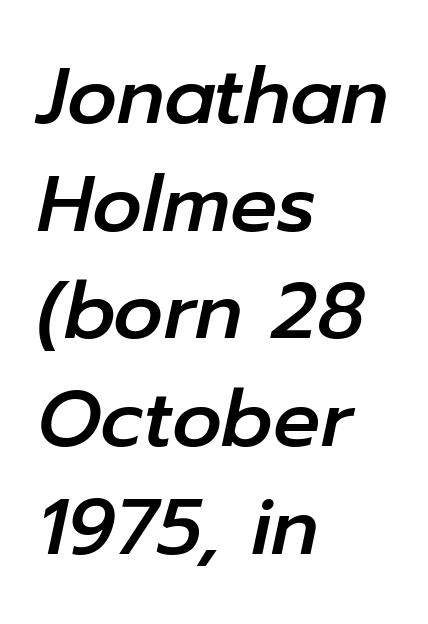
The image shows 78 px text type, italic (leaning right); set left-aligned, normal line spacing (1.38x), normal letter spacing, not underlined; low stroke contrast and a medium x-height.
